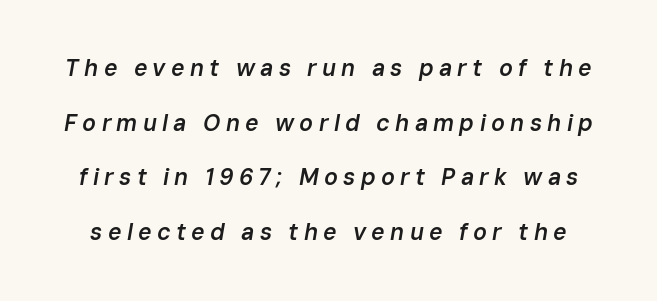
{"italic": "yes", "lean": "right", "slant_degrees": 10, "bold": "semi", "underline": "no", "line_spacing": "loose", "line_spacing_ratio": 2.37, "letter_spacing": "wide", "letter_spacing_em": 0.23, "glyph_px": 23}
